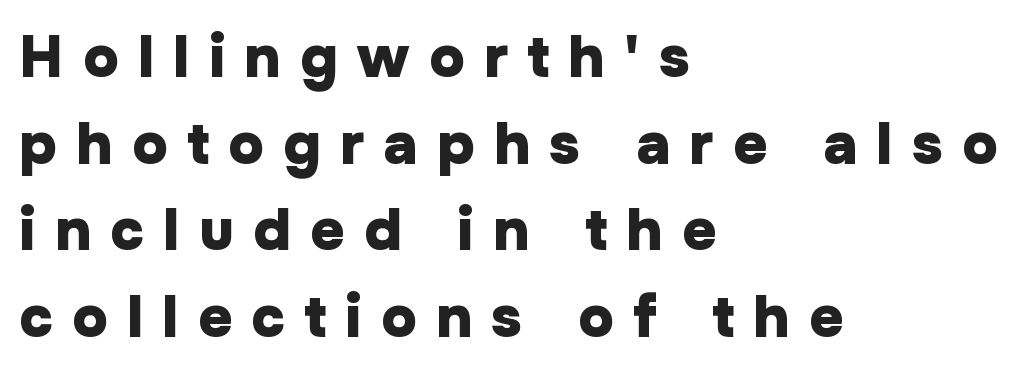
The image shows 59 px heavy sans-serif type, upright; set left-aligned, normal line spacing (1.47x), unusually wide letter spacing (+0.33 em), not underlined; low stroke contrast and a medium x-height.
